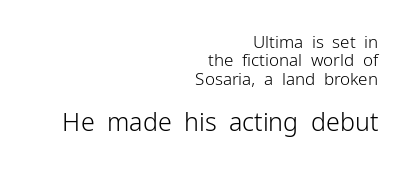
Q: Is the text bold? A: No.
Q: Is the text italic (slanted)? A: No, it is upright.
Q: Is the text underlined? A: No.
Q: How is the paragraph aligned? A: Right-aligned.
Q: Is the spacing between letters normal or unusually wide? A: Normal.
Q: Is the spacing between lines tight, normal or loose? A: Tight.
Q: Which block of text is set in a larger size, the first (top) or the second (bottom)? A: The second (bottom) one.
